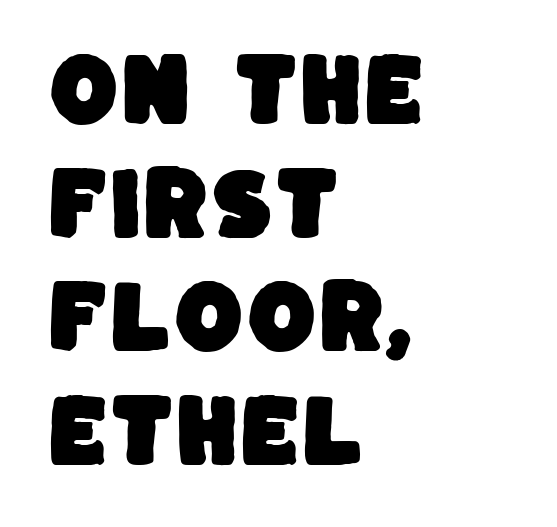
{"serif": "no", "width": "normal", "stroke_contrast": "low", "x_height": "large", "monospaced": "no", "underline": "no", "align": "left", "line_spacing": "normal", "line_spacing_ratio": 1.42, "letter_spacing": "normal", "letter_spacing_em": 0.0, "glyph_px": 80}
